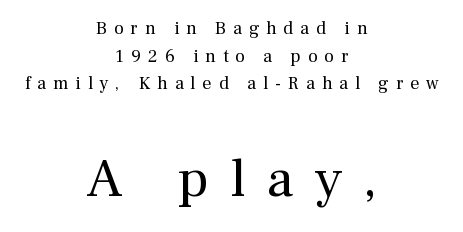
{"serif": "yes", "italic": "no", "bold": "no", "weight": "regular", "width": "normal", "stroke_contrast": "medium", "x_height": "medium", "monospaced": "no", "underline": "no", "align": "center", "line_spacing": "normal", "line_spacing_ratio": 1.54, "letter_spacing": "wide", "letter_spacing_em": 0.39, "larger_block": "second", "size_ratio": 3.06, "glyph_px": 55}
